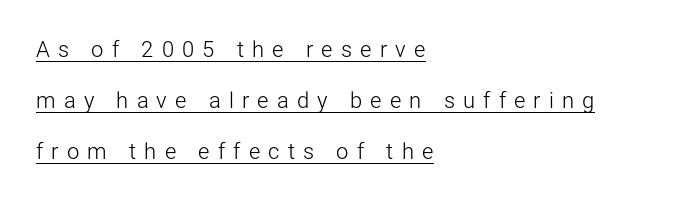
{"italic": "no", "bold": "no", "underline": "yes", "align": "left", "line_spacing": "loose", "line_spacing_ratio": 2.32, "letter_spacing": "wide", "letter_spacing_em": 0.37, "glyph_px": 22}
